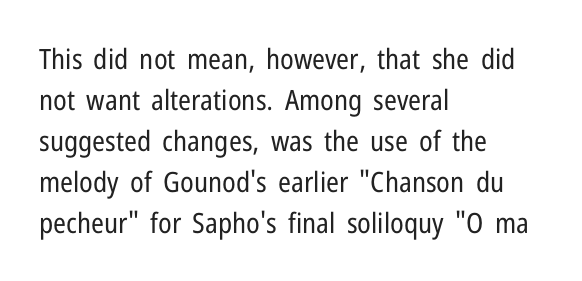
Check the space under the baseline: it is left empty. Compared with a centered layout, this one pins lines to the left instead. These lines were composed using upright roman letters. The letters carry no serifs — their stems end cleanly without finishing strokes. Think standard paragraph weight, or any step lighter than that. Looks like regular typesetting: each glyph gets only the width it needs.
